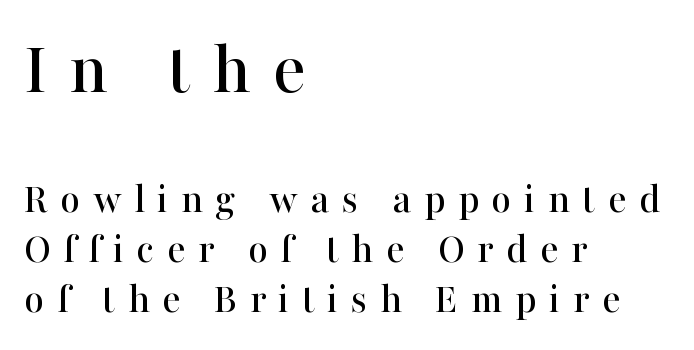
The letters are spread apart with noticeably loose tracking. Character size in the leading block exceeds that of the trailing block. Italic: no, the glyphs are upright roman. A typesetter would call this proportional, since set widths differ per character. The ragged edge is on the right, which tells us the setting is flush left.
